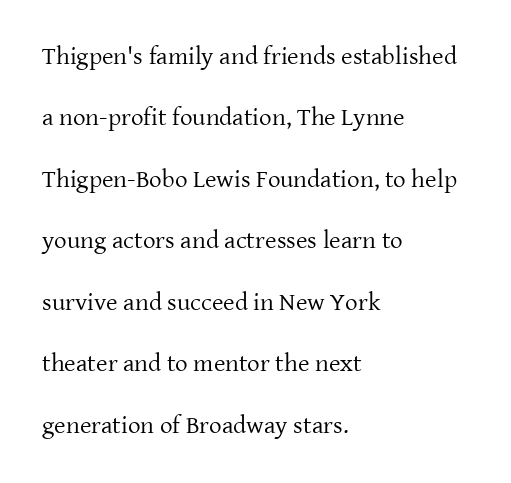
{"italic": "no", "bold": "no", "underline": "no", "align": "left", "line_spacing": "loose", "line_spacing_ratio": 2.46, "letter_spacing": "normal", "letter_spacing_em": 0.0, "glyph_px": 25}
